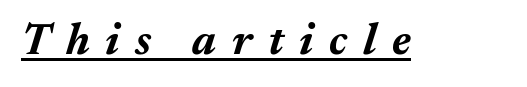
{"italic": "yes", "lean": "right", "slant_degrees": 17, "bold": "yes", "weight": "bold", "width": "normal", "stroke_contrast": "medium", "x_height": "medium", "monospaced": "no", "underline": "yes", "letter_spacing": "wide", "letter_spacing_em": 0.36, "glyph_px": 44}
